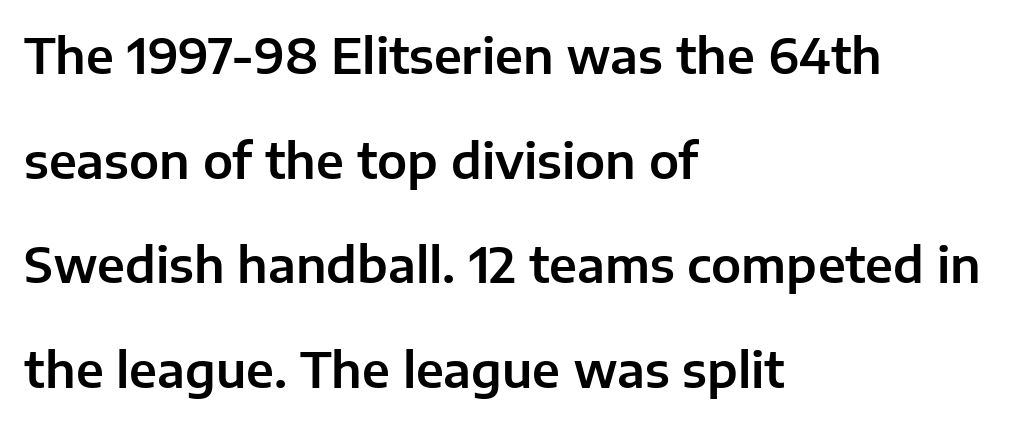
Q: Is the text italic (slanted)? A: No, it is upright.
Q: Is the typeface a serif or a sans-serif typeface? A: Sans-serif.
Q: Is the text underlined? A: No.
Q: How is the paragraph aligned? A: Left-aligned.
Q: Is the spacing between letters normal or unusually wide? A: Normal.
Q: Is the spacing between lines tight, normal or loose? A: Loose.
Q: Width (condensed, normal, or wide)? A: Normal.
Q: Stroke contrast? A: Low.
Q: x-height? A: Medium.
Q: Monospaced? A: No.
